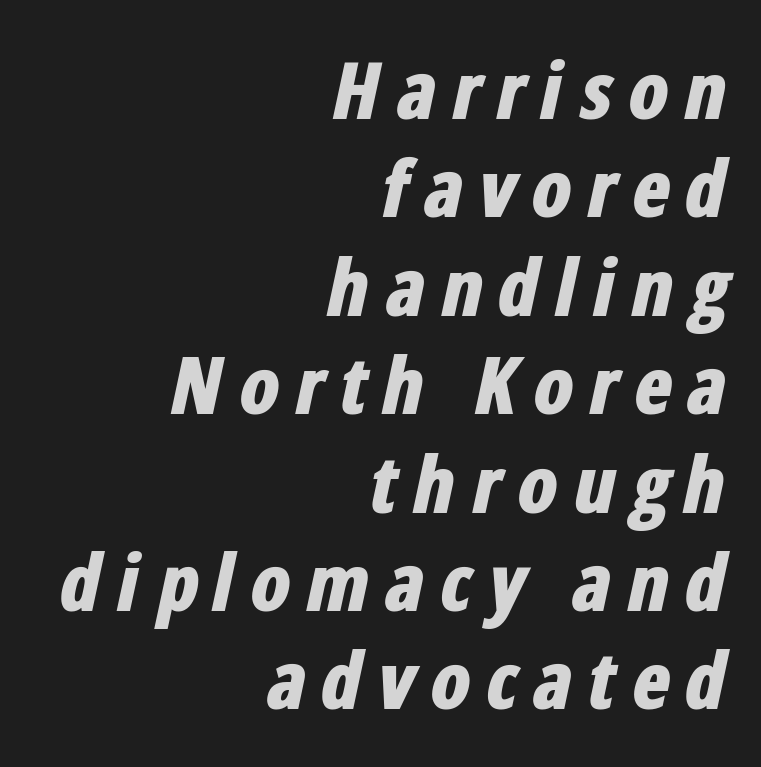
This is heavy type, rendered in bold. Does the copy run flush right? Yes — the right margin is perfectly even. Here the designer chose a conventional face with non-uniform glyph widths. Quick note: underline off. The rendering applies a slant to the glyphs.
